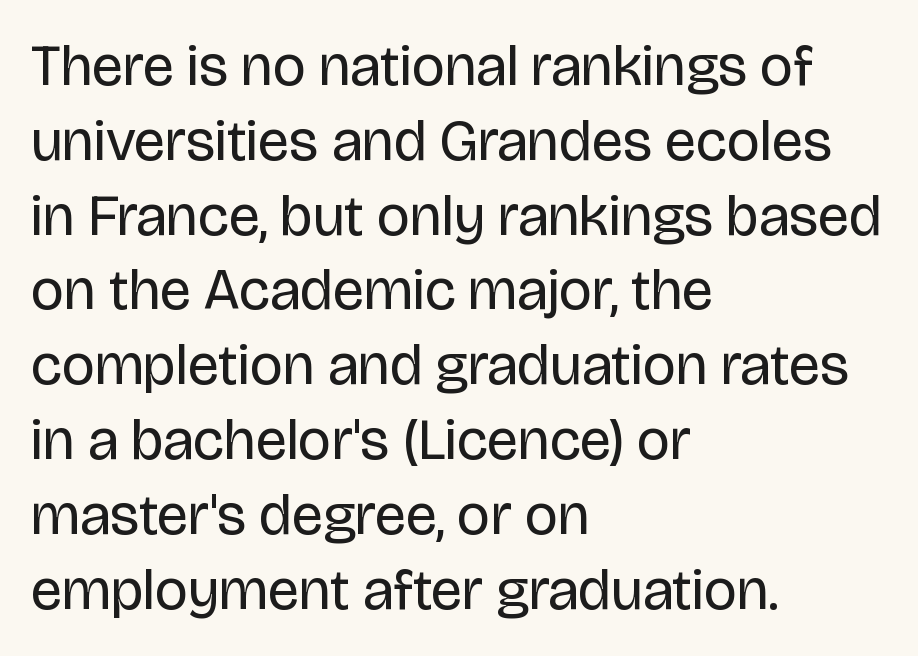
Reading down the column, the eye jumps a familiar distance to each next line. Looks like regular typesetting: each glyph gets only the width it needs. These lines are set flush left with a ragged right edge. Observe the ordinary spacing: letters are neighbours, not strangers.
